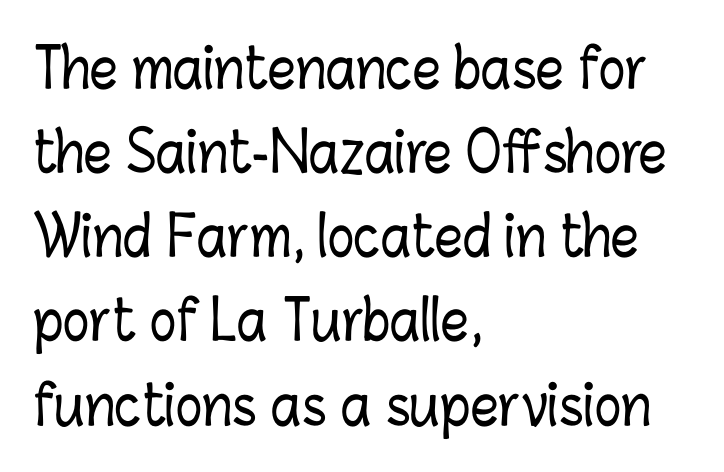
The image shows 55 px condensed type, upright; set left-aligned, normal line spacing (1.53x), normal letter spacing, not underlined; low stroke contrast and a medium x-height.
